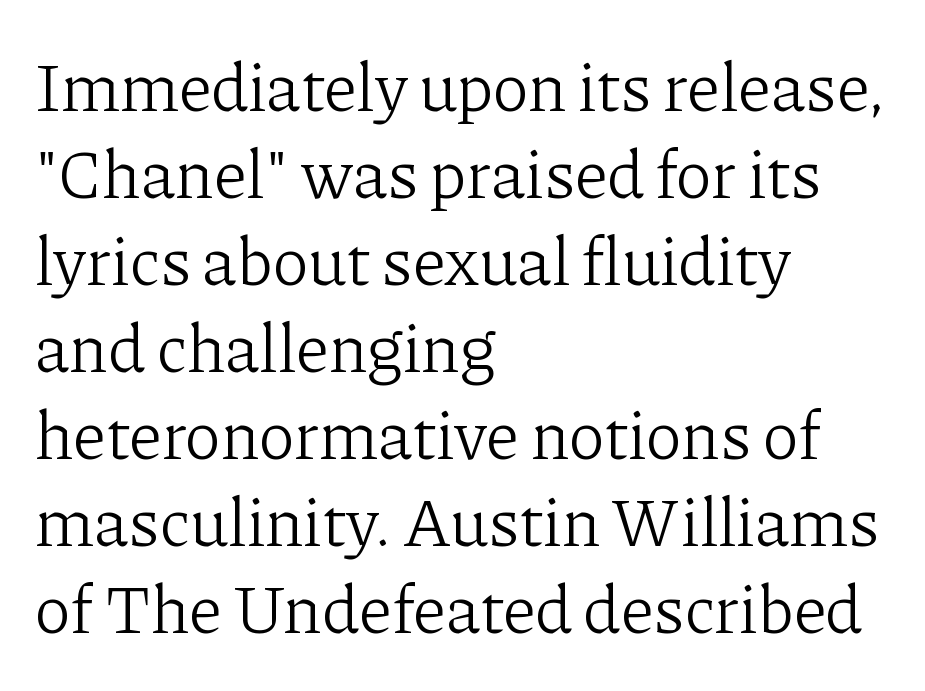
{"serif": "yes", "italic": "no", "bold": "no", "weight": "light", "width": "normal", "stroke_contrast": "low", "x_height": "medium", "monospaced": "no", "underline": "no", "align": "left", "line_spacing": "normal", "line_spacing_ratio": 1.28, "letter_spacing": "normal", "letter_spacing_em": 0.0, "glyph_px": 68}
